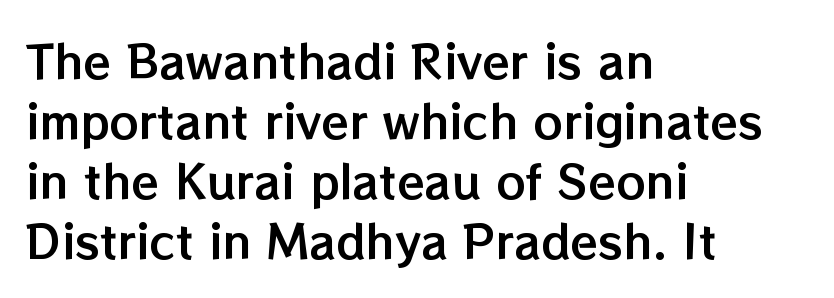
The vertical gap from one line to the next is medium. Leftover space on each line is placed entirely after the last word. A typesetter would call this proportional, since set widths differ per character. It's the straight-up-and-down kind of type. Nothing unusual about the tracking: characters are spaced as the font intends. The words here are not underlined.
